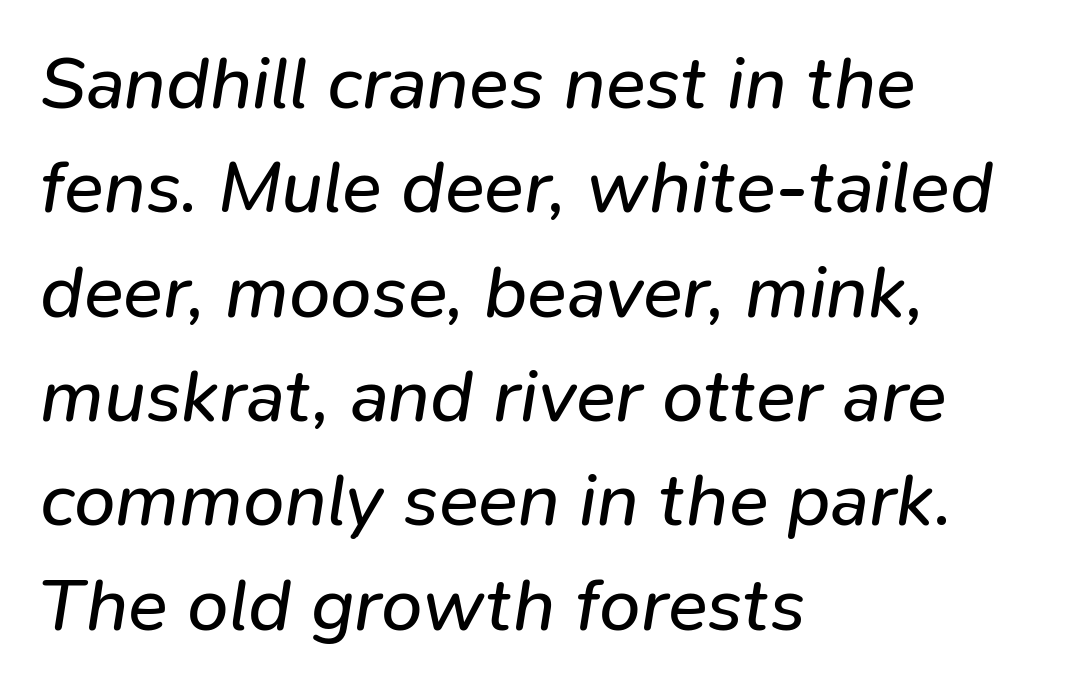
Q: Is the text bold? A: No.
Q: Is the text italic (slanted)? A: Yes, it leans right by about 9 degrees.
Q: Is the text underlined? A: No.
Q: How is the paragraph aligned? A: Left-aligned.
Q: Is the spacing between letters normal or unusually wide? A: Normal.
Q: Is the spacing between lines tight, normal or loose? A: Normal.
Q: Width (condensed, normal, or wide)? A: Normal.
Q: Stroke contrast? A: Low.
Q: x-height? A: Medium.
Q: Monospaced? A: No.
